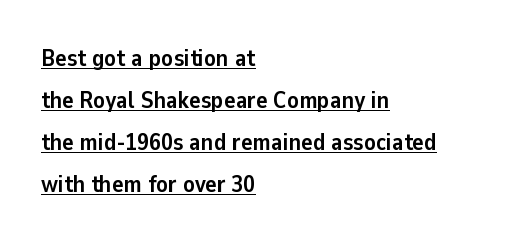
Q: Is the text bold? A: Yes.
Q: Is the text italic (slanted)? A: No, it is upright.
Q: Is the text underlined? A: Yes.
Q: How is the paragraph aligned? A: Left-aligned.
Q: Is the spacing between letters normal or unusually wide? A: Normal.
